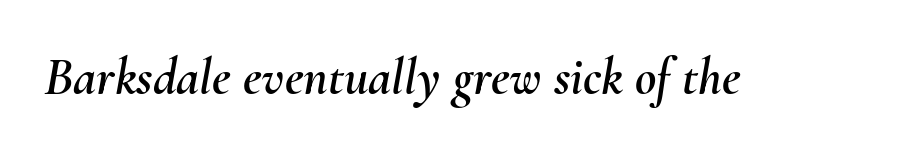
Q: Is the text italic (slanted)? A: Yes, it leans right by about 10 degrees.
Q: Is the text underlined? A: No.
Q: Is the spacing between letters normal or unusually wide? A: Normal.
Q: Width (condensed, normal, or wide)? A: Normal.
Q: Stroke contrast? A: Medium.
Q: x-height? A: Small.
Q: Monospaced? A: No.
